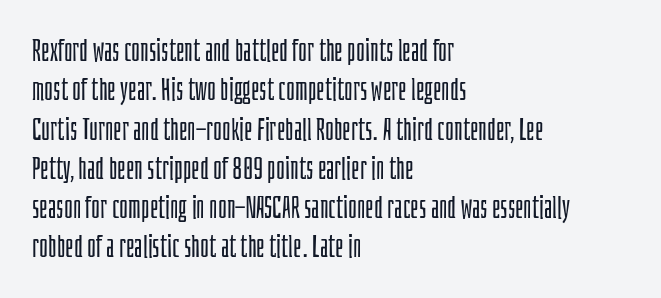
Think standard paragraph weight, or any step lighter than that. Decoration check: the copy has no underline. Does the leading feel generous? No, just average. These lines keep a tight, regular rhythm from letter to letter.
